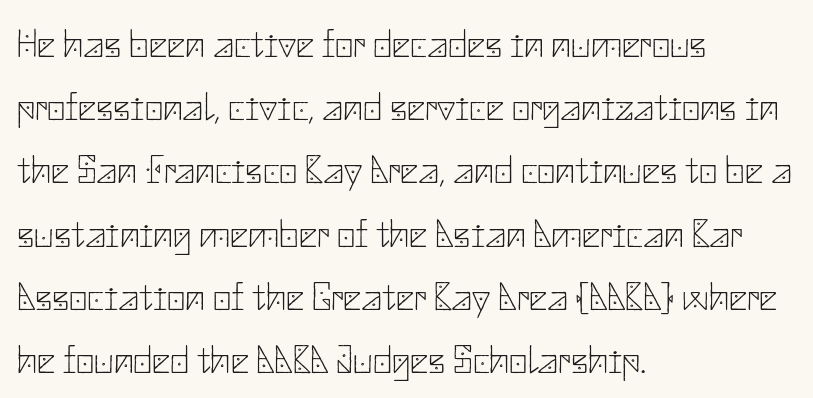
The image shows 40 px thin sans-serif type, upright; set left-aligned, normal line spacing (1.58x), normal letter spacing, not underlined; low stroke contrast and a small x-height.
